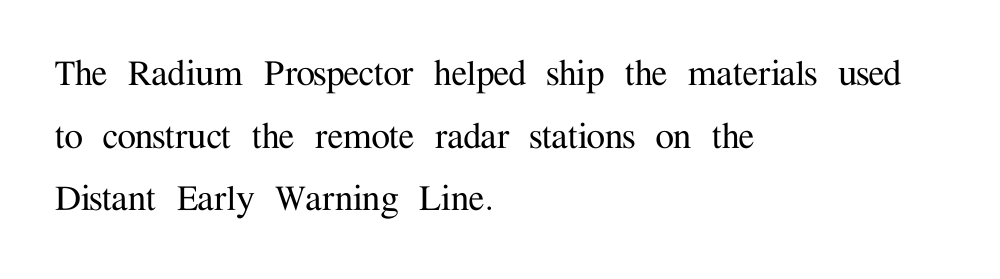
The image shows 42 px serif type, upright; set left-aligned, normal line spacing (1.49x), normal letter spacing, not underlined; medium stroke contrast and a medium x-height.
